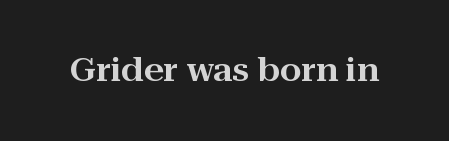
{"serif": "yes", "italic": "no", "width": "wide", "stroke_contrast": "high", "x_height": "medium", "monospaced": "no", "underline": "no", "letter_spacing": "normal", "letter_spacing_em": 0.0, "glyph_px": 31}
